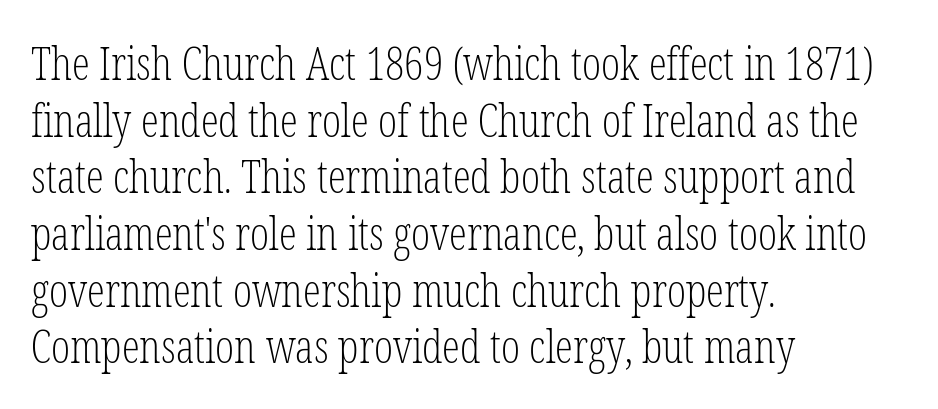
{"serif": "yes", "italic": "no", "bold": "no", "weight": "light", "width": "condensed", "stroke_contrast": "low", "x_height": "medium", "monospaced": "no", "underline": "no", "align": "left", "line_spacing": "normal", "line_spacing_ratio": 1.26, "letter_spacing": "normal", "letter_spacing_em": 0.0, "glyph_px": 45}
